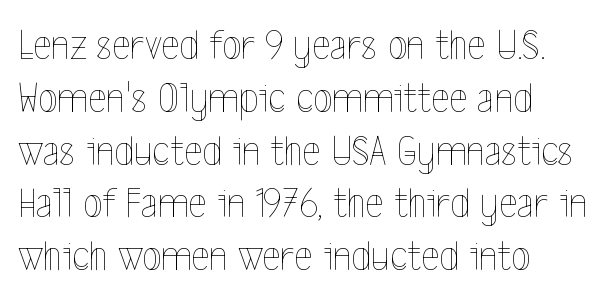
The image shows 44 px thin, condensed type, upright; set left-aligned, line spacing 1.2x, normal letter spacing, not underlined; a medium x-height.
